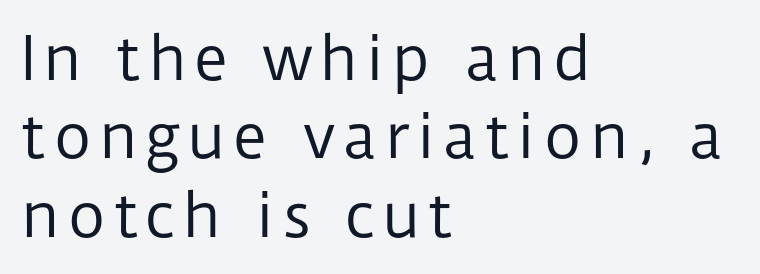
{"serif": "no", "italic": "no", "bold": "no", "weight": "regular", "width": "normal", "stroke_contrast": "low", "x_height": "medium", "monospaced": "no", "underline": "no", "align": "left", "line_spacing": "normal", "line_spacing_ratio": 1.33, "glyph_px": 59}
